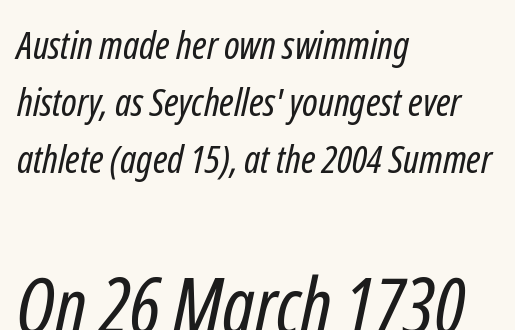
{"serif": "no", "bold": "no", "weight": "regular", "width": "condensed", "stroke_contrast": "low", "x_height": "medium", "monospaced": "no", "underline": "no", "align": "left", "line_spacing": "normal", "line_spacing_ratio": 1.46, "letter_spacing": "normal", "letter_spacing_em": 0.0, "larger_block": "second", "size_ratio": 2.0, "glyph_px": 78}
